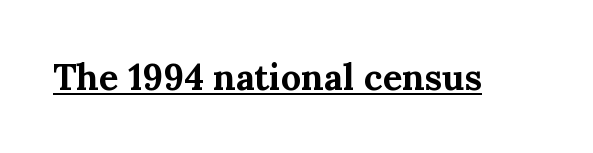
Q: Is the text bold? A: Yes.
Q: Is the text italic (slanted)? A: No, it is upright.
Q: Is the typeface a serif or a sans-serif typeface? A: Serif.
Q: Is the text underlined? A: Yes.
Q: Is the spacing between letters normal or unusually wide? A: Normal.
Q: Width (condensed, normal, or wide)? A: Normal.
Q: Stroke contrast? A: Medium.
Q: x-height? A: Medium.
Q: Monospaced? A: No.
